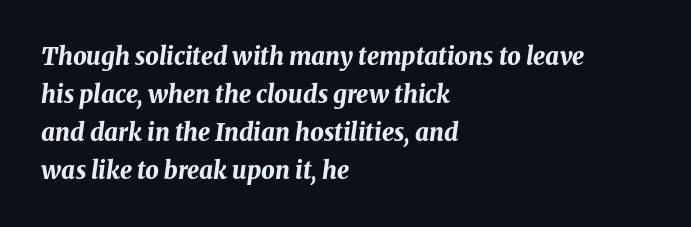
{"italic": "yes", "lean": "right", "slant_degrees": 8, "bold": "yes", "underline": "no", "align": "left", "line_spacing": "normal", "line_spacing_ratio": 1.58, "letter_spacing": "normal", "letter_spacing_em": 0.0, "glyph_px": 24}
